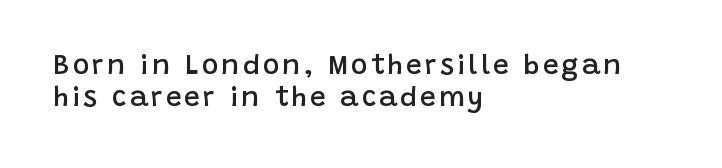
Q: Is the text bold? A: Semi-bold.
Q: Is the text italic (slanted)? A: No, it is upright.
Q: Is the typeface a serif or a sans-serif typeface? A: Sans-serif.
Q: Is the text underlined? A: No.
Q: How is the paragraph aligned? A: Left-aligned.
Q: Width (condensed, normal, or wide)? A: Normal.
Q: Stroke contrast? A: Low.
Q: x-height? A: Large.
Q: Monospaced? A: No.
